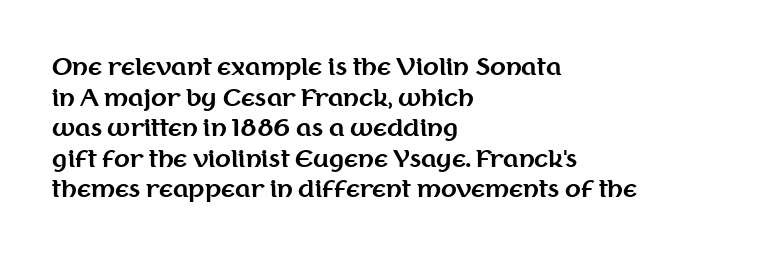
The image shows 23 px bold type, upright; set left-aligned, normal line spacing (1.33x), normal letter spacing, not underlined.
